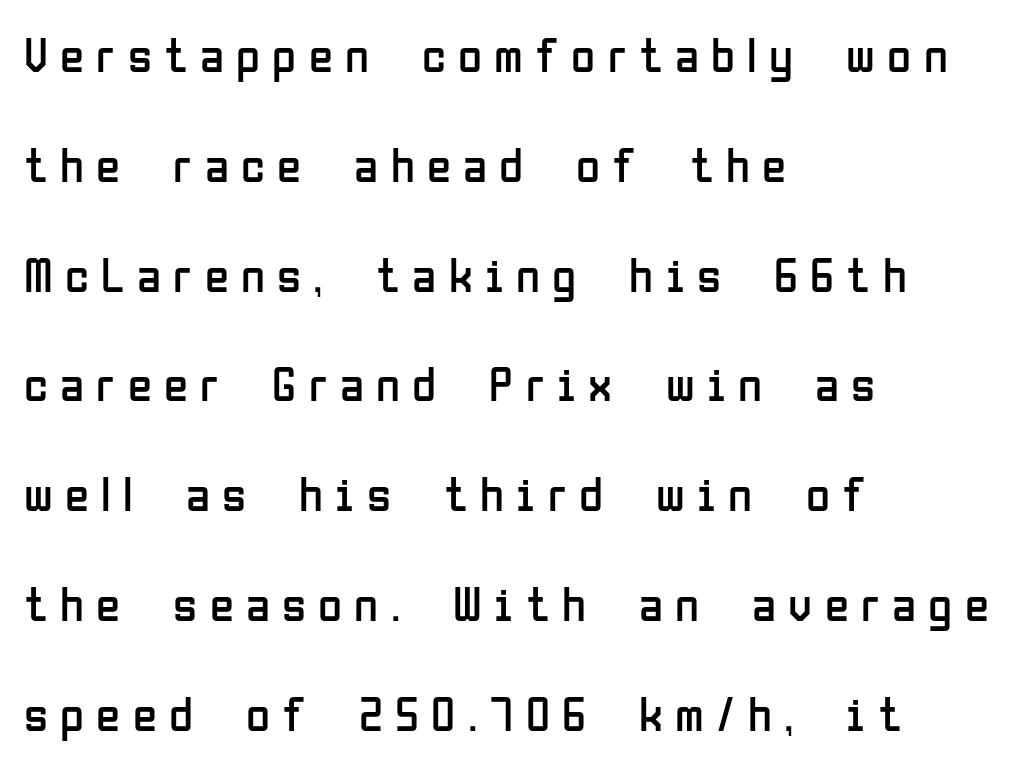
{"serif": "no", "italic": "no", "bold": "no", "weight": "regular", "width": "condensed", "stroke_contrast": "low", "x_height": "medium", "monospaced": "no", "underline": "no", "align": "left", "line_spacing": "loose", "line_spacing_ratio": 2.24, "letter_spacing": "wide", "letter_spacing_em": 0.25, "glyph_px": 49}
